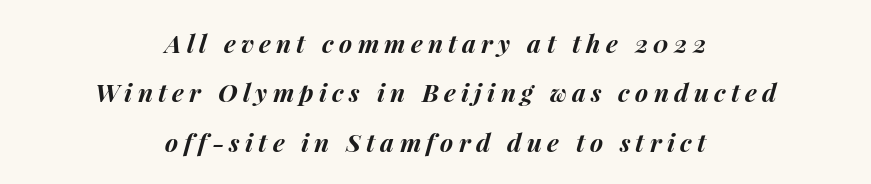
The image shows 25 px bold type, italic (leaning right); set centered, loose line spacing (1.98x), unusually wide letter spacing (+0.21 em), not underlined.
